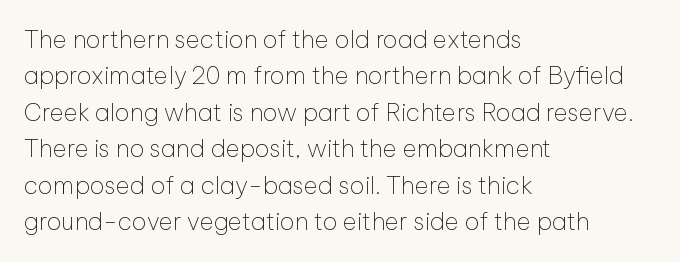
Q: Is the text bold? A: No.
Q: Is the text italic (slanted)? A: No, it is upright.
Q: Is the text underlined? A: No.
Q: How is the paragraph aligned? A: Left-aligned.
Q: Is the spacing between letters normal or unusually wide? A: Normal.
Q: Is the spacing between lines tight, normal or loose? A: Normal.
